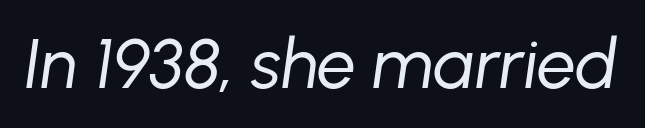
Q: Is the text bold? A: No.
Q: Is the text italic (slanted)? A: Yes, it leans right by about 8 degrees.
Q: Is the text underlined? A: No.
Q: Is the spacing between letters normal or unusually wide? A: Normal.
Q: Width (condensed, normal, or wide)? A: Normal.
Q: Stroke contrast? A: Low.
Q: x-height? A: Medium.
Q: Monospaced? A: No.
